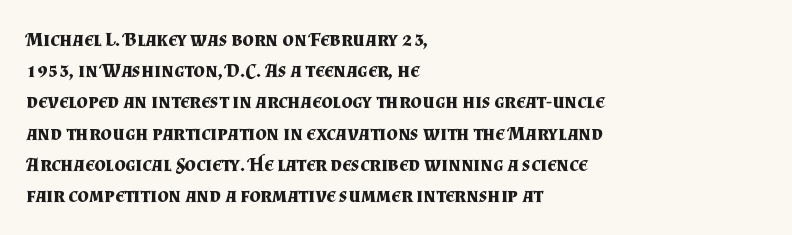
The image shows 20 px bold type, upright; set left-aligned, normal line spacing (1.56x), normal letter spacing, not underlined.
